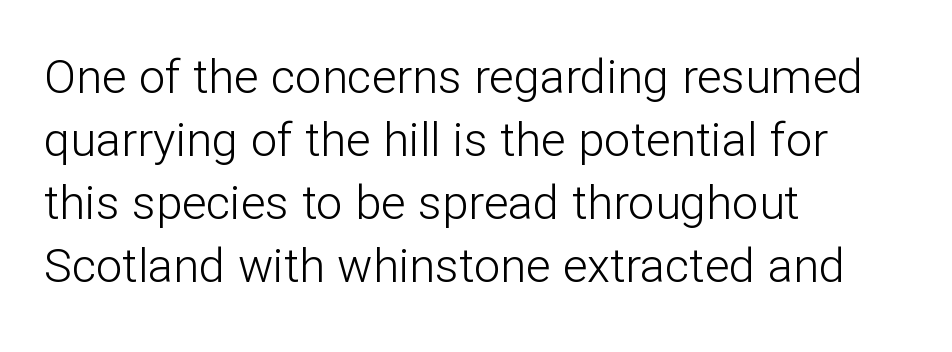
{"serif": "no", "italic": "no", "bold": "no", "weight": "light", "width": "normal", "stroke_contrast": "low", "x_height": "medium", "monospaced": "no", "underline": "no", "align": "left", "line_spacing": "normal", "line_spacing_ratio": 1.34, "letter_spacing": "normal", "letter_spacing_em": 0.0, "glyph_px": 47}
